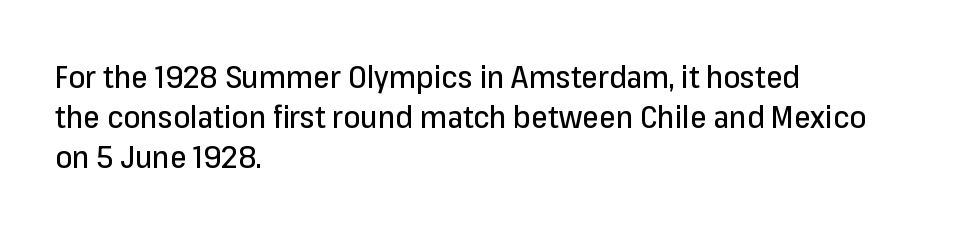
The image shows 30 px sans-serif type, upright; set left-aligned, normal line spacing (1.34x), normal letter spacing, not underlined; low stroke contrast and a medium x-height.
